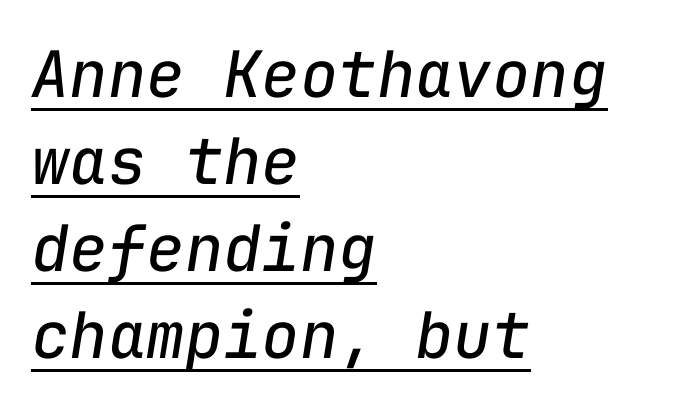
Q: Is the text bold? A: No.
Q: Is the text italic (slanted)? A: Yes, it leans right by about 9 degrees.
Q: Is the text underlined? A: Yes.
Q: How is the paragraph aligned? A: Left-aligned.
Q: Is the spacing between letters normal or unusually wide? A: Normal.
Q: Is the spacing between lines tight, normal or loose? A: Normal.
Q: Width (condensed, normal, or wide)? A: Normal.
Q: Stroke contrast? A: Low.
Q: x-height? A: Medium.
Q: Monospaced? A: Yes.
